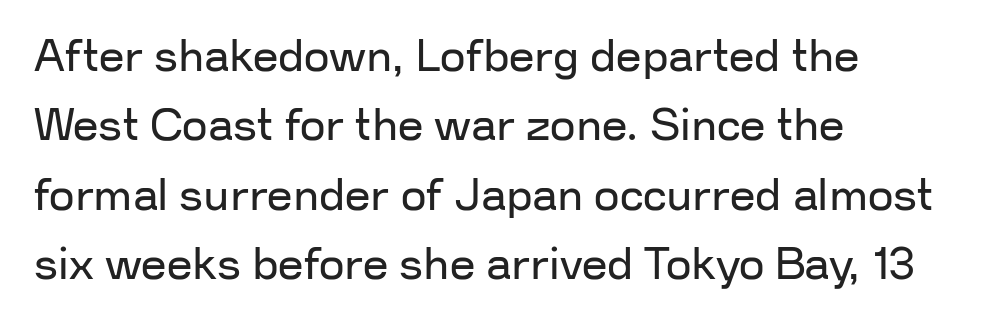
The image shows 45 px regular-weight sans-serif type, upright; set left-aligned, normal line spacing (1.54x), normal letter spacing, not underlined; low stroke contrast and a medium x-height.
